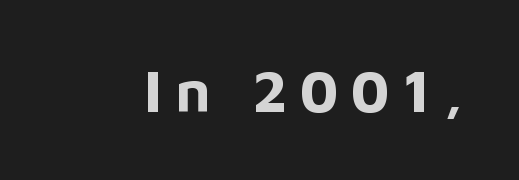
Spacing verdict: proportional, widths tailored to each character. Font category for this specimen: sans-serif. Posture: straight, roman, zero tilt. You could only call the tracking loose — the letters float apart.
